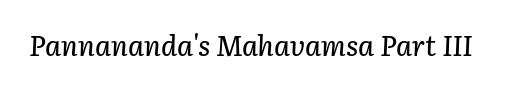
Q: Is the text italic (slanted)? A: Yes, it leans right by about 3 degrees.
Q: Is the text underlined? A: No.
Q: Is the spacing between letters normal or unusually wide? A: Normal.
Q: Width (condensed, normal, or wide)? A: Normal.
Q: Stroke contrast? A: Low.
Q: x-height? A: Medium.
Q: Monospaced? A: No.
